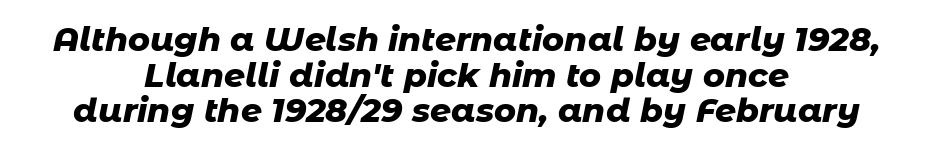
No word sits above an underline. You can tell it's italic because the verticals aren't actually vertical. Note the varied advance widths — an 'i' is clearly narrower than an 'm'. Students, note that the glyphs here touch the page at normal intervals.
